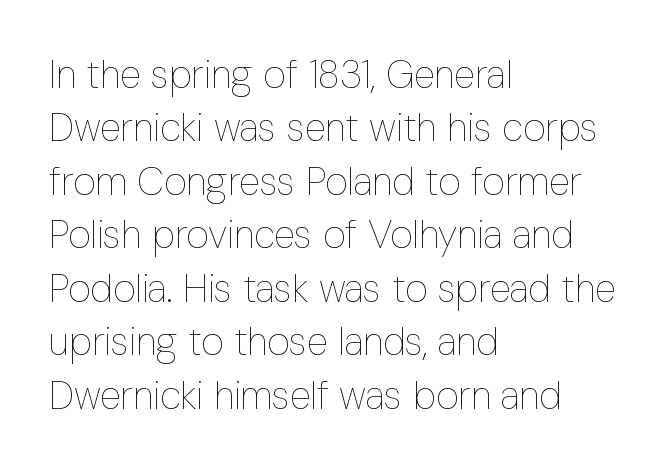
The specimen reads as upright at a glance. Clear beneath every line of the passage. Whoever set this chose a conventional vertical rhythm. Weight class: somewhere from thin through regular. The rag falls on the right side of this text block.
